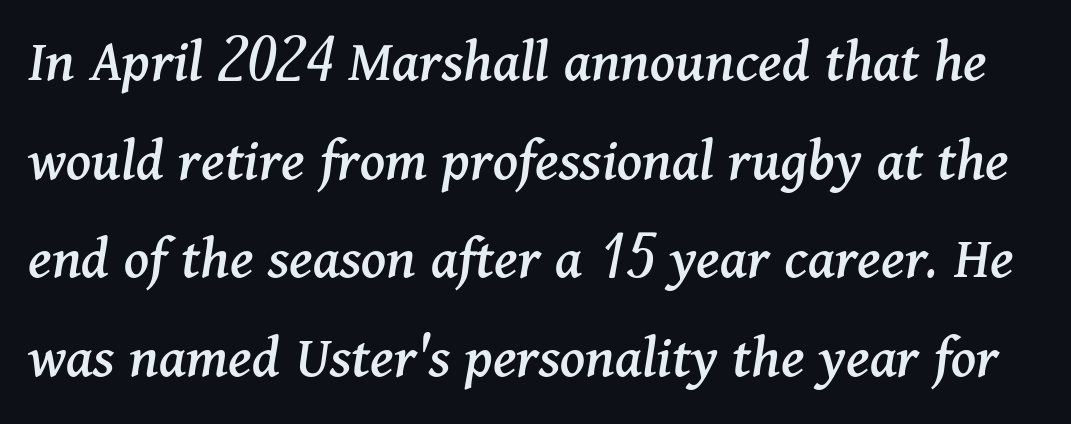
{"serif": "yes", "italic": "yes", "lean": "right", "slant_degrees": 11, "width": "normal", "stroke_contrast": "medium", "x_height": "medium", "monospaced": "no", "underline": "no", "line_spacing": "normal", "line_spacing_ratio": 1.59, "letter_spacing": "normal", "letter_spacing_em": 0.0, "glyph_px": 62}
